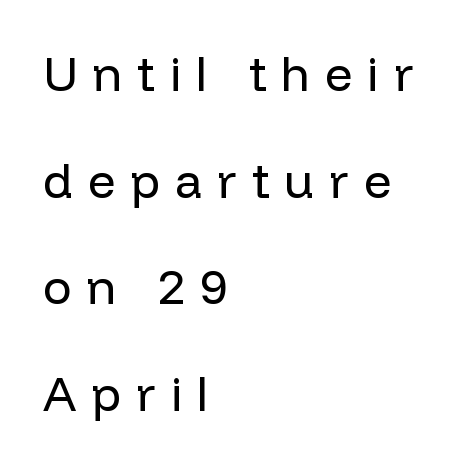
The image shows 48 px regular-weight sans-serif type, upright; set left-aligned, loose line spacing (2.22x), unusually wide letter spacing (+0.31 em), not underlined; low stroke contrast and a medium x-height.
